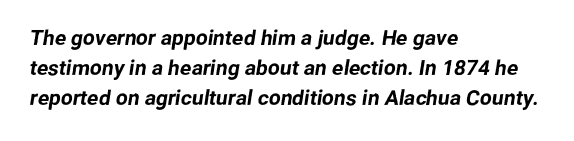
Q: Is the text underlined? A: No.
Q: How is the paragraph aligned? A: Left-aligned.
Q: Is the spacing between letters normal or unusually wide? A: Normal.
Q: Is the spacing between lines tight, normal or loose? A: Normal.
